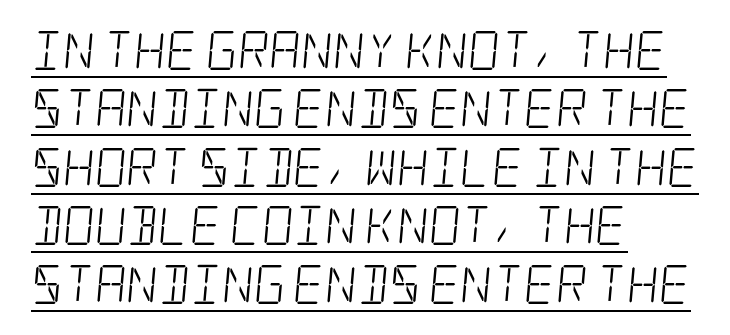
The image shows 39 px light, condensed serif type; set left-aligned, normal line spacing (1.5x), normal letter spacing, underlined; low stroke contrast and a large x-height.
